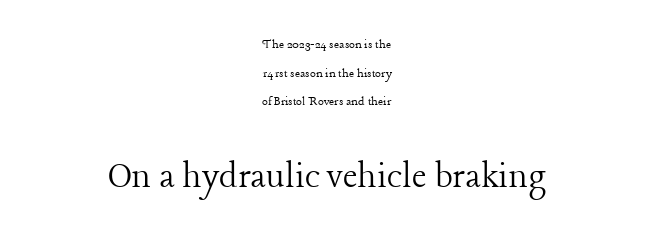
{"serif": "yes", "italic": "no", "bold": "no", "weight": "light", "width": "normal", "stroke_contrast": "low", "x_height": "medium", "monospaced": "no", "underline": "no", "align": "center", "line_spacing": "loose", "line_spacing_ratio": 2.05, "letter_spacing": "normal", "letter_spacing_em": 0.0, "larger_block": "second", "size_ratio": 2.86, "glyph_px": 40}
